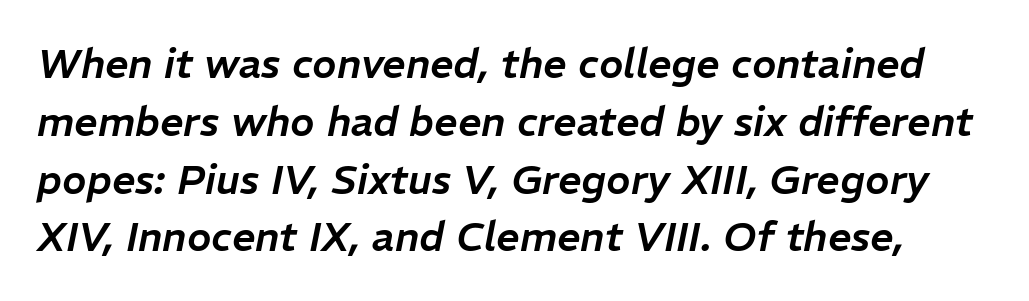
{"italic": "yes", "lean": "right", "slant_degrees": 11, "width": "normal", "stroke_contrast": "low", "x_height": "medium", "monospaced": "no", "underline": "no", "line_spacing": "normal", "line_spacing_ratio": 1.41, "letter_spacing": "normal", "letter_spacing_em": 0.0, "glyph_px": 41}
